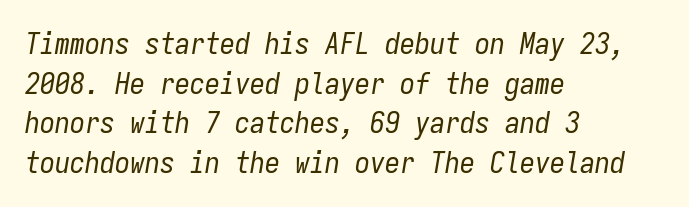
If you measured baseline to baseline, you'd find a middling distance. Is the type heavy? It reads as light-to-regular instead. The area under the type is left untouched. An italicized treatment has been applied to the whole sample. These lines are rendered in a fixed-pitch font. Compared with a centered layout, this one pins lines to the left instead.
